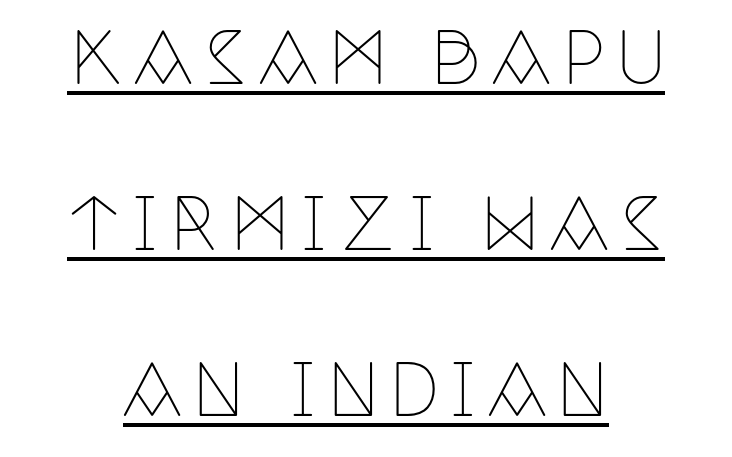
The image shows 70 px thin, condensed serif type, upright; set loose line spacing (2.37x), underlined; low stroke contrast and a large x-height.
